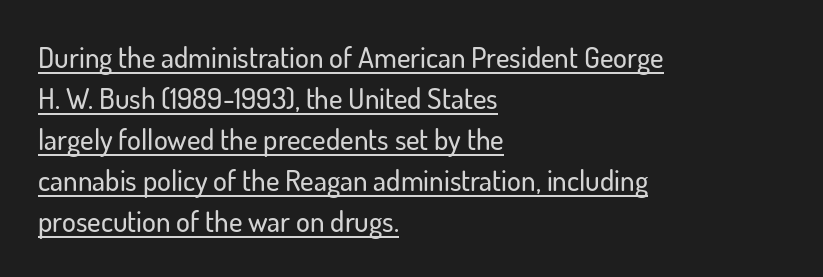
Casual observation: everything's shoved over to the left. Note: no serifs on the glyphs. In terms of leading, this rendering sits right in the middle. This sample carries an underscore along the baseline area. Compared with typical body copy, the letter spacing here is the same.
